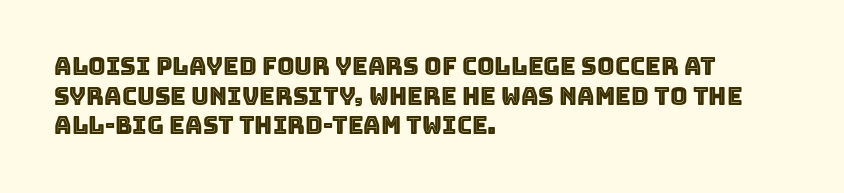
The rag falls on the right side of this text block. This sample uses an upright cut, with every glyph sitting square on the baseline. This sample uses plain, unmodified letter spacing. The strip under each line holds only bare page.
